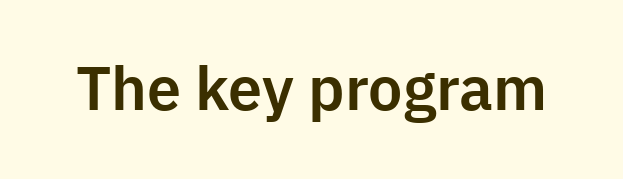
Characters follow at the spacing the type designer built in. This sample uses an upright cut, with every glyph sitting square on the baseline. I'd call this a sans setting — the letters go barefoot. This sample has the flowing, uneven cadence of proportional lettering. The specimen omits any rule beneath the text block's lines.
